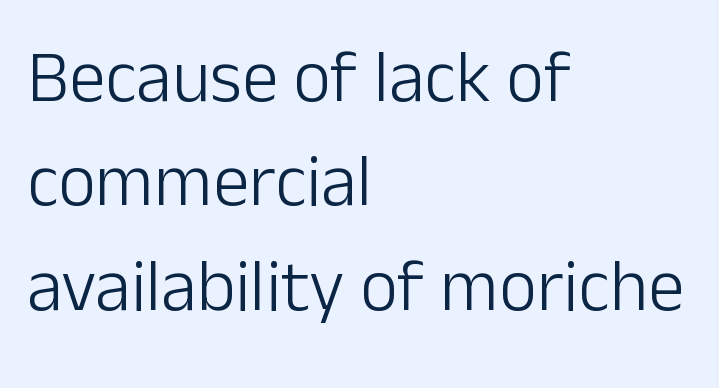
{"serif": "no", "italic": "no", "bold": "no", "weight": "light", "width": "normal", "stroke_contrast": "low", "x_height": "medium", "monospaced": "no", "underline": "no", "align": "left", "line_spacing": "normal", "line_spacing_ratio": 1.43, "letter_spacing": "normal", "letter_spacing_em": 0.0, "glyph_px": 73}
